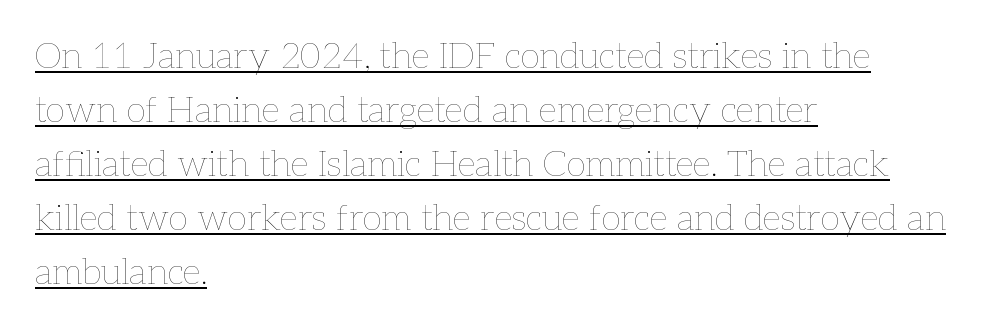
The image shows 36 px thin type, upright; set left-aligned, normal line spacing (1.5x), normal letter spacing, underlined; low stroke contrast and a medium x-height.
